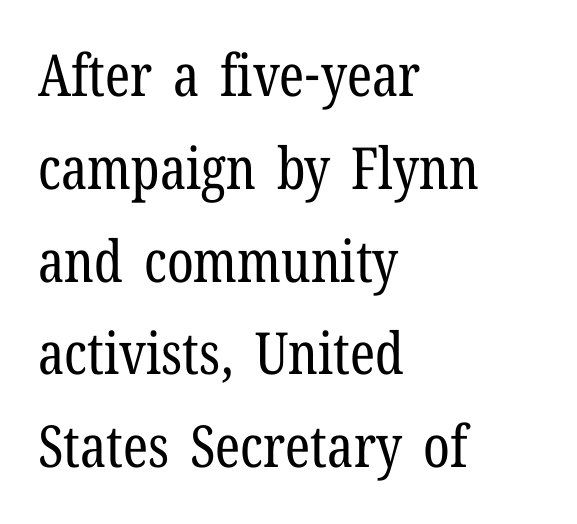
The rendering anchors every line to the left-hand side. Default kerning and tracking; the words read as compact shapes. Is this a sans? No — the strokes have serifs. Ascenders rise straight up at ninety degrees. Looks like regular typesetting: each glyph gets only the width it needs. Caption: face not bold, strokes unweighted.
